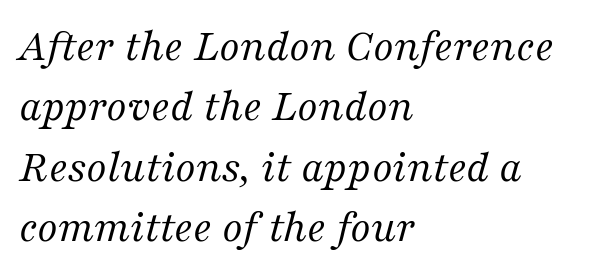
Q: Is the text bold? A: No.
Q: Is the text italic (slanted)? A: Yes, it leans right by about 16 degrees.
Q: Is the typeface a serif or a sans-serif typeface? A: Serif.
Q: Is the text underlined? A: No.
Q: How is the paragraph aligned? A: Left-aligned.
Q: Is the spacing between letters normal or unusually wide? A: Normal.
Q: Is the spacing between lines tight, normal or loose? A: Normal.
Q: Width (condensed, normal, or wide)? A: Normal.
Q: Stroke contrast? A: Medium.
Q: x-height? A: Medium.
Q: Monospaced? A: No.
